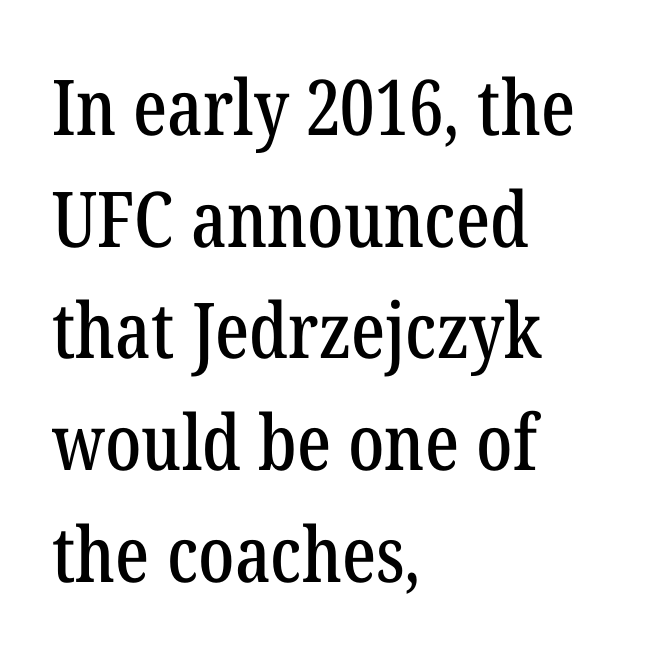
The image shows 77 px condensed serif type, upright; set left-aligned, normal line spacing (1.45x), normal letter spacing, not underlined; low stroke contrast and a medium x-height.
